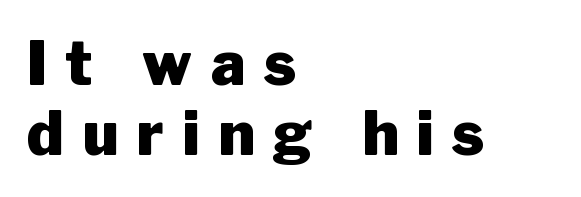
Typographic density is high because the face is bold. If you drew a line through each stem, it would be perfectly vertical. Bare-footed words on every line. A typesetter would call this heavily tracked-out type. Caption: multi-line text, flush left, ragged right.
